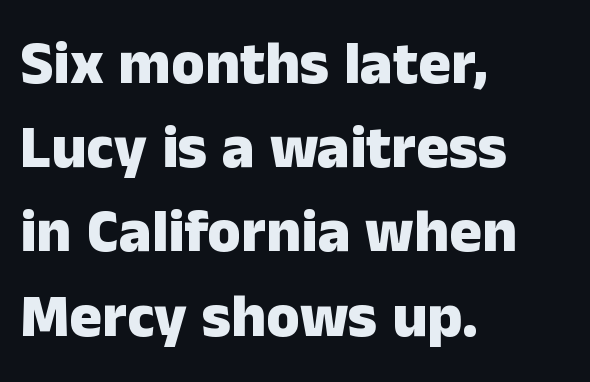
Q: Is the text bold? A: Yes.
Q: Is the text italic (slanted)? A: No, it is upright.
Q: Is the typeface a serif or a sans-serif typeface? A: Sans-serif.
Q: Is the text underlined? A: No.
Q: How is the paragraph aligned? A: Left-aligned.
Q: Is the spacing between letters normal or unusually wide? A: Normal.
Q: Is the spacing between lines tight, normal or loose? A: Normal.
Q: Width (condensed, normal, or wide)? A: Normal.
Q: Stroke contrast? A: Low.
Q: x-height? A: Medium.
Q: Monospaced? A: No.
